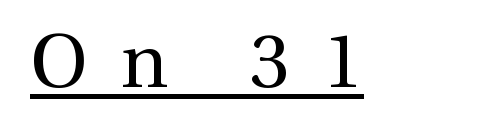
Has an underline been added? It has. The strokes carry an ordinary text weight at most. Characters remain perfectly vertical along every line. Compared with typical body copy, the letter spacing here is much looser. Do the characters align in a grid? No, the font is proportional. Small tapered or slab feet sit at the stroke ends, so this counts as serif.
